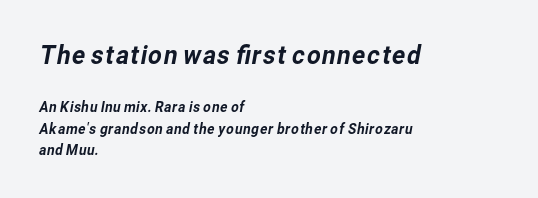
Q: Is the text underlined? A: No.
Q: How is the paragraph aligned? A: Left-aligned.
Q: Is the spacing between letters normal or unusually wide? A: Normal.
Q: Is the spacing between lines tight, normal or loose? A: Normal.
Q: Which block of text is set in a larger size, the first (top) or the second (bottom)? A: The first (top) one.
